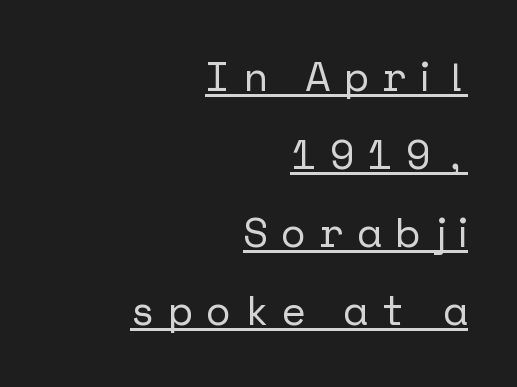
The image shows 41 px sans-serif type, upright; set right-aligned, loose line spacing (1.9x), unusually wide letter spacing (+0.33 em), underlined; low stroke contrast and a medium x-height.
